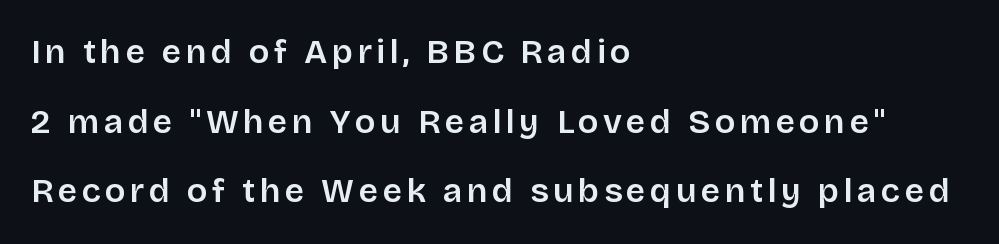
The image shows 34 px sans-serif type, upright; set left-aligned, loose line spacing (2.05x), not underlined; low stroke contrast and a large x-height.
